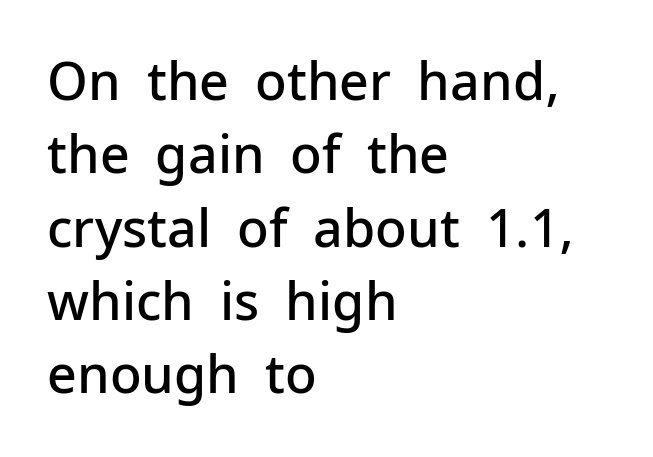
What's the leading like? Ordinary, nothing unusual. Glance below the letters and you will spot only blank space. The line texture is even and compact thanks to regular tracking. Each letter keeps its own natural width here, so spacing adapts to shape.
